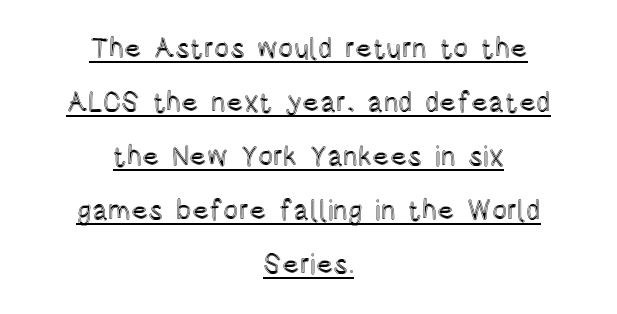
Q: Is the text italic (slanted)? A: No, it is upright.
Q: Is the text underlined? A: Yes.
Q: How is the paragraph aligned? A: Centered.
Q: Is the spacing between letters normal or unusually wide? A: Normal.
Q: Is the spacing between lines tight, normal or loose? A: Loose.
Q: Width (condensed, normal, or wide)? A: Condensed.
Q: x-height? A: Large.
Q: Monospaced? A: No.
